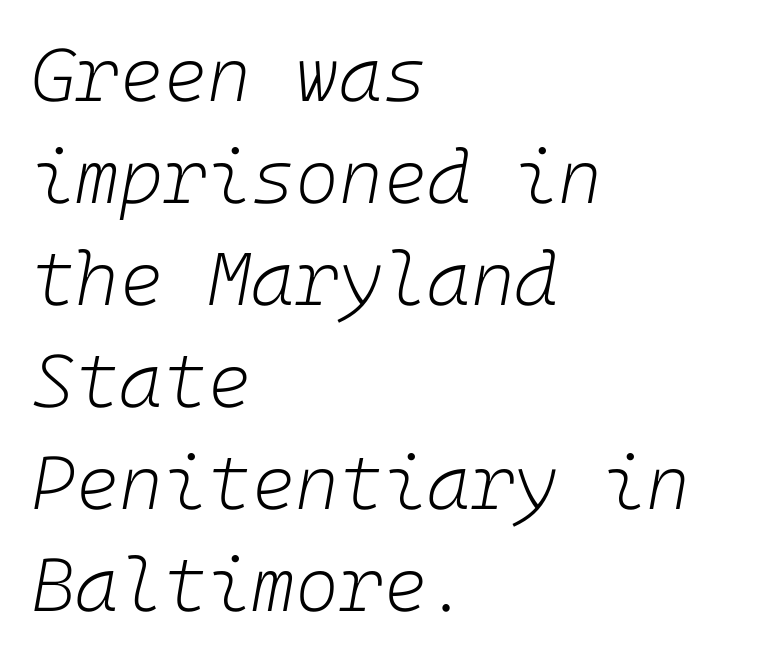
{"italic": "yes", "lean": "right", "slant_degrees": 10, "bold": "no", "weight": "light", "width": "normal", "stroke_contrast": "low", "x_height": "medium", "underline": "no", "align": "left", "line_spacing": "normal", "line_spacing_ratio": 1.36, "letter_spacing": "normal", "letter_spacing_em": 0.0, "glyph_px": 75}
